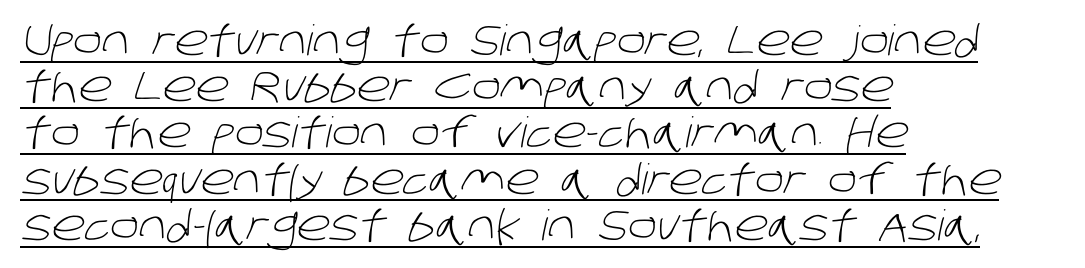
The image shows 42 px light sans-serif type; set left-aligned, tight line spacing (1.1x), normal letter spacing, underlined; low stroke contrast and a large x-height.
